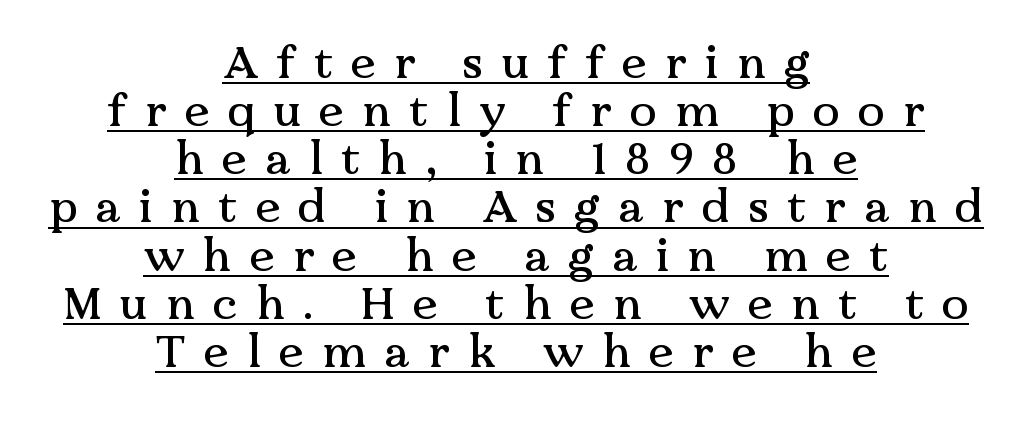
The letters stand upright; this is a roman face. The characters display serif detailing at their extremities. Decoration check: the copy is underlined. The face used here is proportionally spaced, like ordinary book or web type. The leading is snug, giving the passage a crowded texture.
